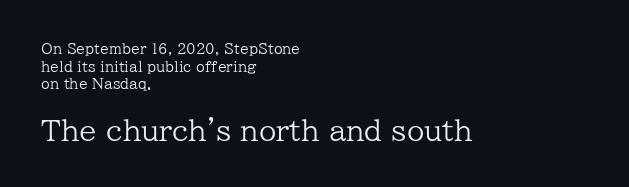
The image shows 28 px regular-weight serif type, upright; set left-aligned, normal line spacing (1.26x), normal letter spacing, not underlined; the second (bottom) block is 2.0x larger; low stroke contrast and a medium x-height.
